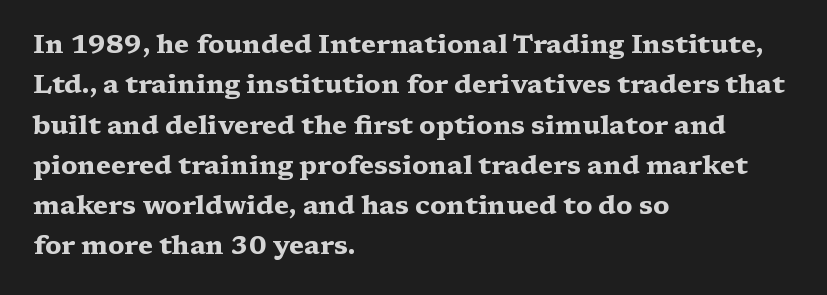
The image shows 26 px bold type, upright; set left-aligned, normal line spacing (1.55x), normal letter spacing, not underlined.
